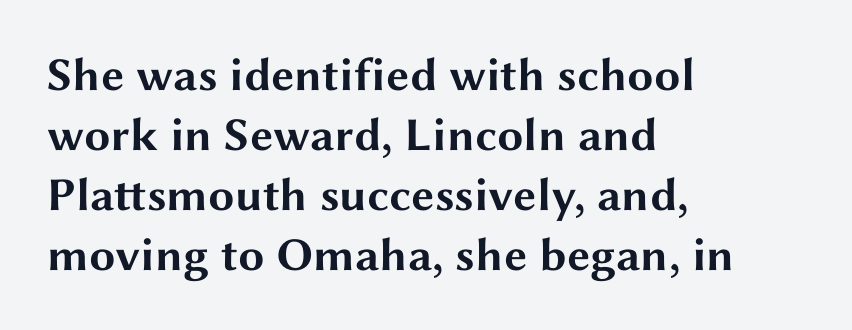
{"serif": "no", "italic": "no", "bold": "yes", "weight": "bold", "width": "wide", "stroke_contrast": "medium", "x_height": "medium", "monospaced": "no", "underline": "no", "align": "left", "line_spacing": "normal", "line_spacing_ratio": 1.28, "letter_spacing": "normal", "letter_spacing_em": 0.0, "glyph_px": 47}
